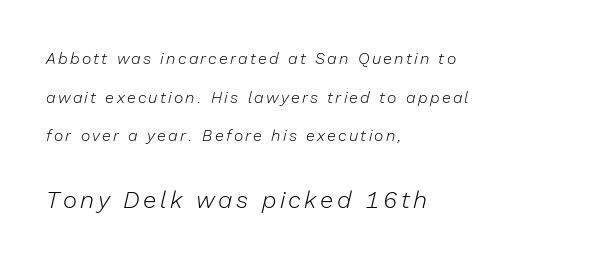
{"italic": "yes", "lean": "right", "slant_degrees": 13, "bold": "no", "underline": "no", "align": "left", "line_spacing": "loose", "line_spacing_ratio": 2.42, "larger_block": "second", "size_ratio": 1.5, "glyph_px": 24}
